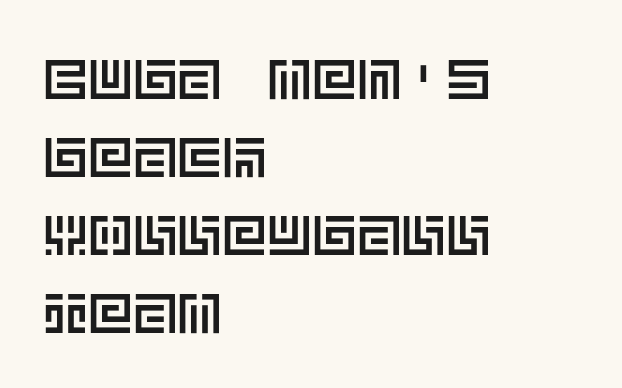
{"italic": "no", "width": "normal", "x_height": "large", "underline": "no", "align": "left", "line_spacing": "normal", "line_spacing_ratio": 1.39, "letter_spacing": "normal", "letter_spacing_em": 0.0, "glyph_px": 56}
